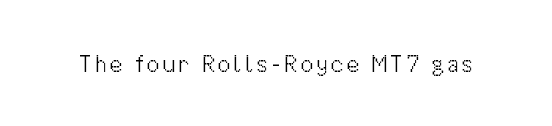
Q: Is the text bold? A: No.
Q: Is the text italic (slanted)? A: No, it is upright.
Q: Is the text underlined? A: No.
